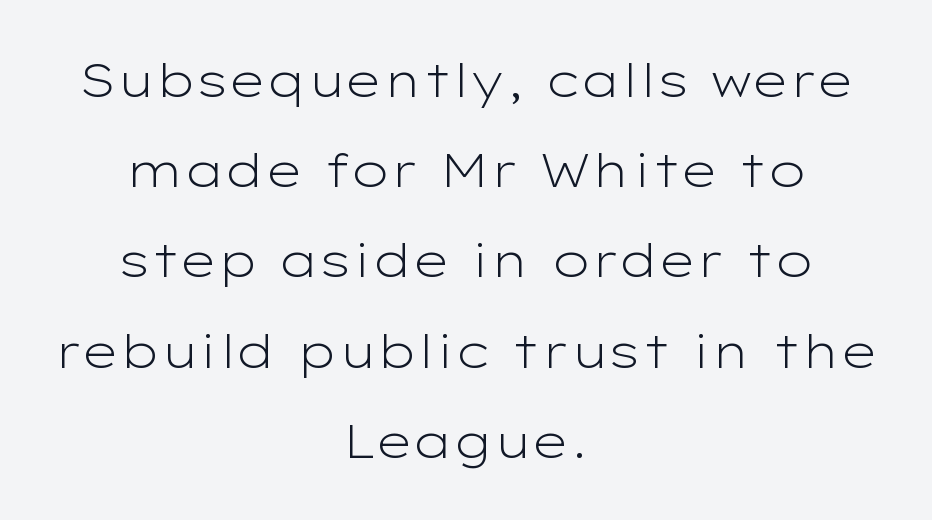
The image shows 47 px light, wide sans-serif type, upright; set centered, loose line spacing (1.92x), normal letter spacing, not underlined; low stroke contrast and a medium x-height.
